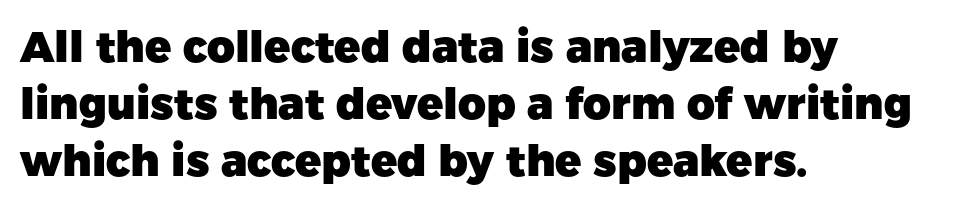
{"serif": "no", "italic": "no", "bold": "yes", "weight": "heavy", "width": "normal", "stroke_contrast": "low", "x_height": "medium", "monospaced": "no", "underline": "no", "align": "left", "line_spacing": "normal", "line_spacing_ratio": 1.33, "letter_spacing": "normal", "letter_spacing_em": 0.0, "glyph_px": 43}
